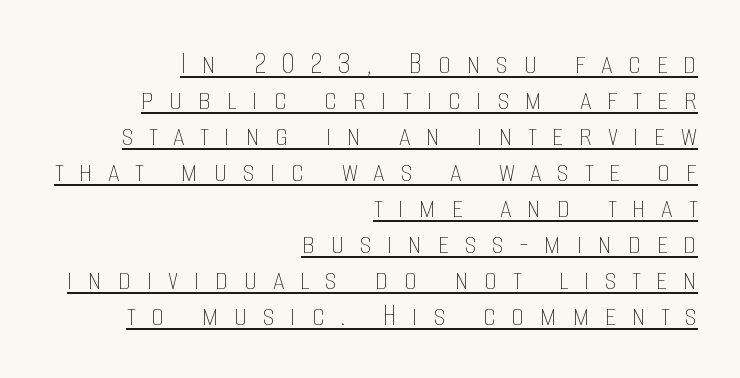
Q: Is the text bold? A: No.
Q: Is the text italic (slanted)? A: No, it is upright.
Q: Is the text underlined? A: Yes.
Q: How is the paragraph aligned? A: Right-aligned.
Q: Is the spacing between letters normal or unusually wide? A: Unusually wide.
Q: Is the spacing between lines tight, normal or loose? A: Tight.
Q: Width (condensed, normal, or wide)? A: Condensed.
Q: Stroke contrast? A: Low.
Q: x-height? A: Large.
Q: Monospaced? A: No.
